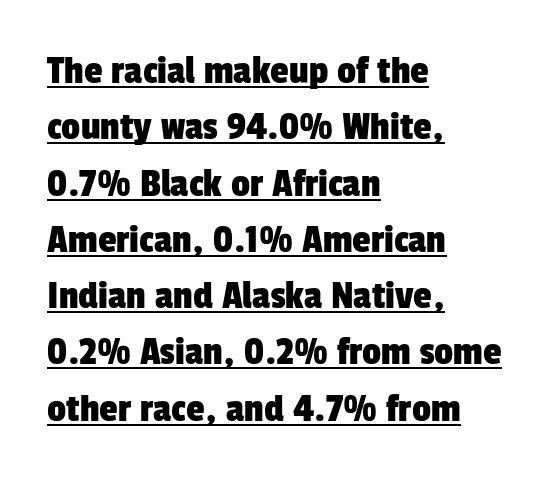
Type style note: lacks serifs. Notice how descenders clear the ascenders below comfortably — that's standard leading. Underlining? Definitely there. What stands out about the letter spacing? Nothing — it is the standard amount. You could not count columns in this text — the font is proportionally spaced.
